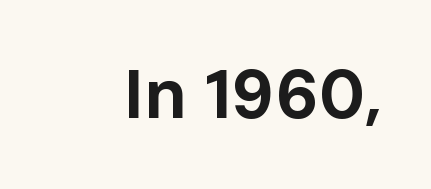
The image shows 69 px bold sans-serif type, upright; set normal letter spacing, not underlined; low stroke contrast and a medium x-height.
